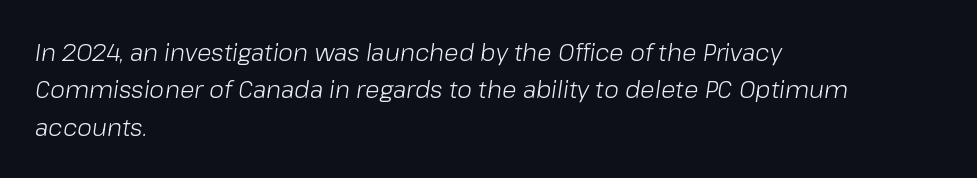
The image shows 24 px text type, italic (leaning right); set left-aligned, normal line spacing (1.56x), normal letter spacing, not underlined.
